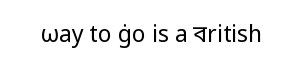
The type is set solid horizontally, with unmodified tracking. Words float on clear page, feet unadorned. A quiet, ordinary-to-light weight characterises the typeface. The type sits square on the baseline with zero lean.
